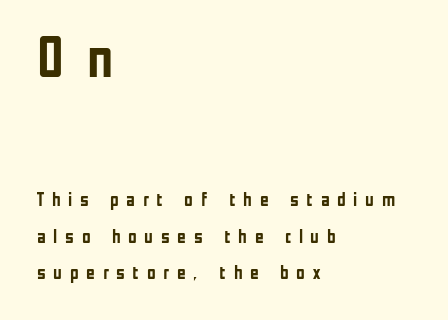
The image shows 57 px semibold, condensed sans-serif type, upright; set left-aligned, loose line spacing (1.92x), unusually wide letter spacing (+0.4 em), not underlined; the first (top) block is 3.0x larger; low stroke contrast and a medium x-height.
